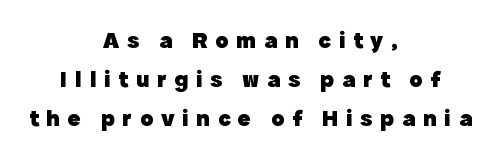
{"italic": "no", "bold": "yes", "underline": "no", "align": "center", "line_spacing": "normal", "line_spacing_ratio": 1.63, "letter_spacing": "wide", "letter_spacing_em": 0.32, "glyph_px": 24}
